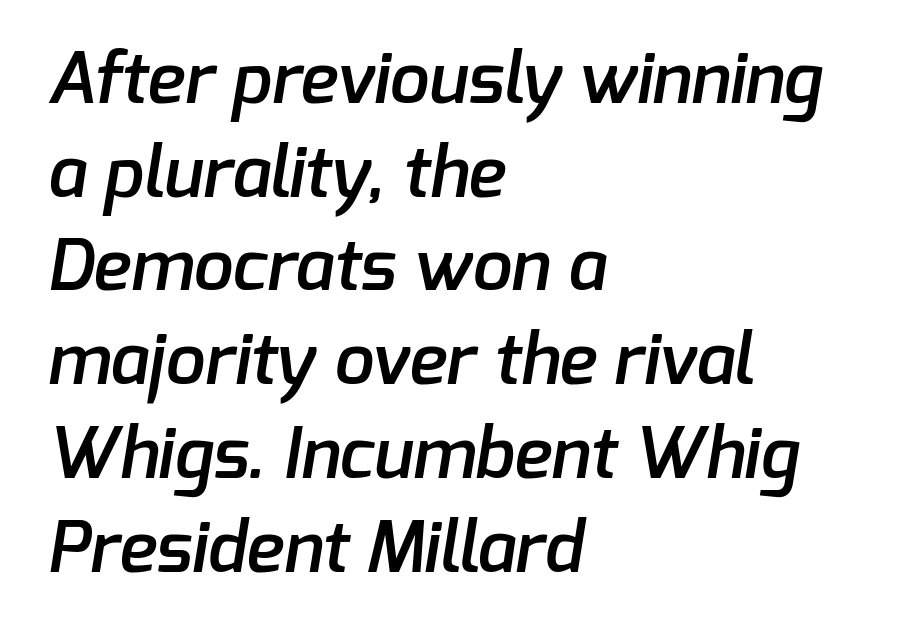
Q: Is the text bold? A: Semi-bold.
Q: Is the typeface a serif or a sans-serif typeface? A: Sans-serif.
Q: Is the text underlined? A: No.
Q: How is the paragraph aligned? A: Left-aligned.
Q: Is the spacing between letters normal or unusually wide? A: Normal.
Q: Is the spacing between lines tight, normal or loose? A: Normal.
Q: Width (condensed, normal, or wide)? A: Normal.
Q: Stroke contrast? A: Low.
Q: x-height? A: Medium.
Q: Monospaced? A: No.
